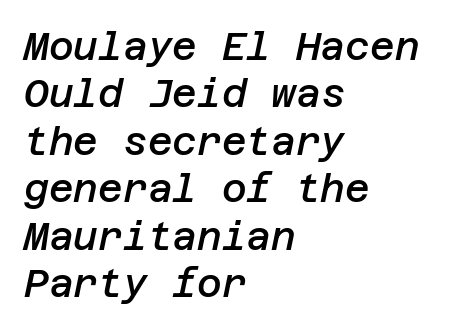
The image shows 38 px semibold type, italic (leaning right); set left-aligned, normal line spacing (1.25x), normal letter spacing, not underlined; low stroke contrast and a large x-height.
